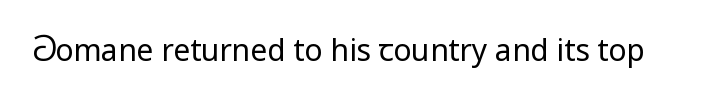
The image shows 30 px regular-weight sans-serif type, upright; set normal letter spacing, not underlined; low stroke contrast and a medium x-height.
